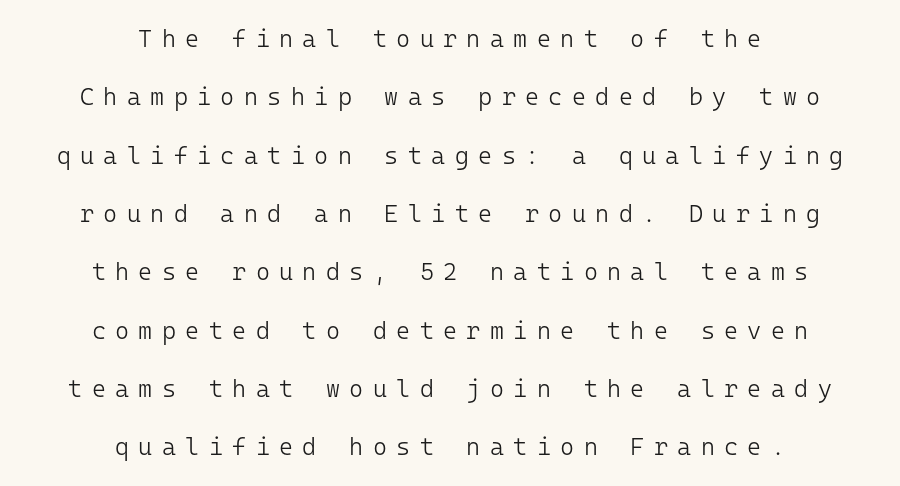
The strip under each line holds only bare page. Teacher's note: observe the equal gaps on both sides — that is centered alignment. The letters stand upright; this is a roman face. Heaviness? Minimal to ordinary, like unemphasized prose.
